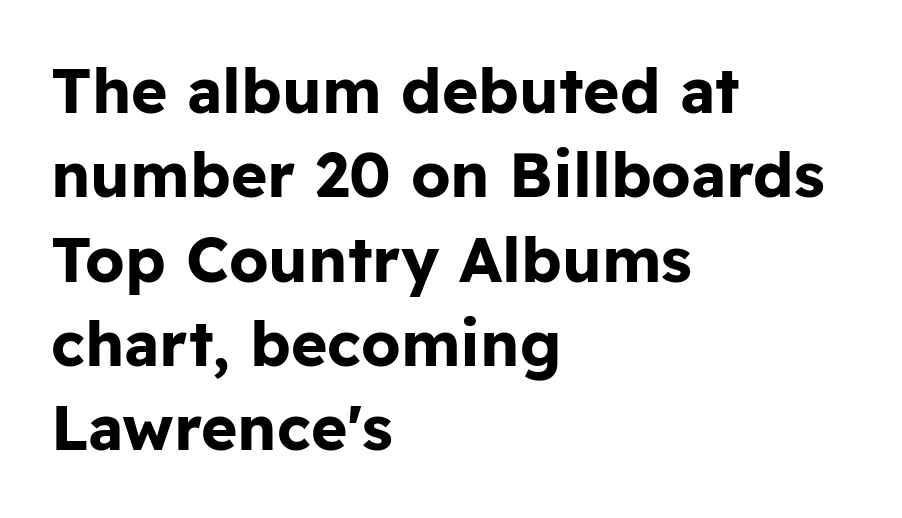
The image shows 62 px bold sans-serif type, upright; set left-aligned, normal line spacing (1.36x), normal letter spacing, not underlined; low stroke contrast and a medium x-height.
